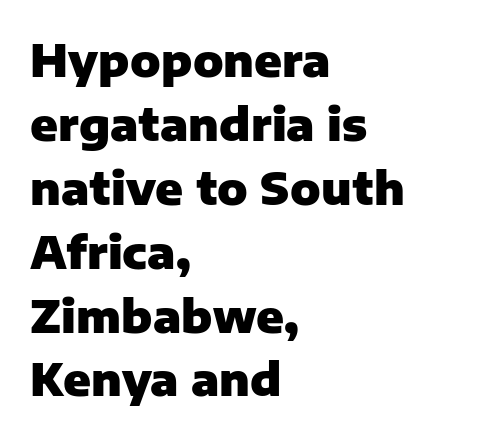
The image shows 45 px heavy sans-serif type, upright; set left-aligned, normal line spacing (1.42x), normal letter spacing, not underlined; low stroke contrast and a medium x-height.
